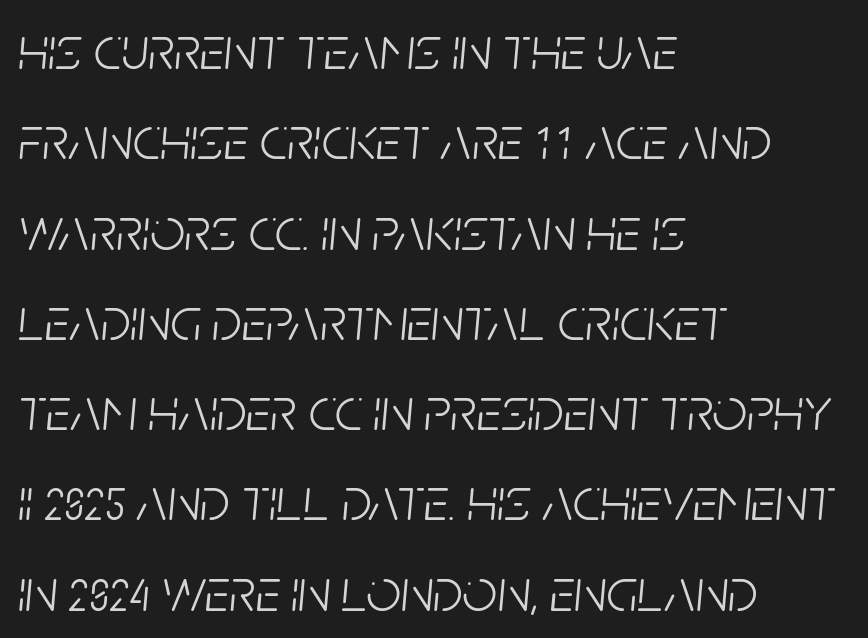
The face used here is proportionally spaced, like ordinary book or web type. Stems here are at most as thick as an everyday book face. Compared with typical body copy, the letter spacing here is the same. The typography opts for an oblique posture over an upright one. Line beginnings align vertically; line endings do not.
